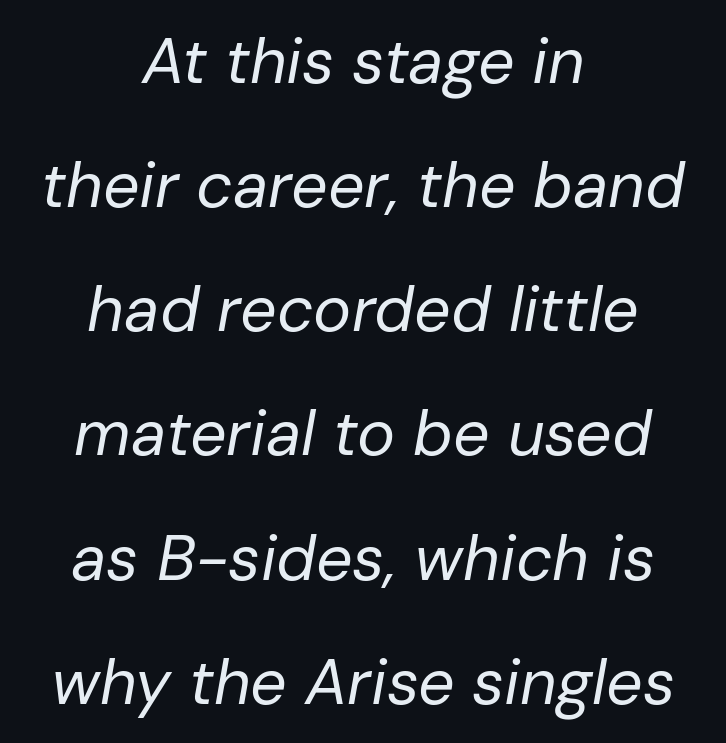
The image shows 64 px regular-weight type, italic (leaning right); set centered, loose line spacing (1.94x), normal letter spacing, not underlined; low stroke contrast and a medium x-height.
